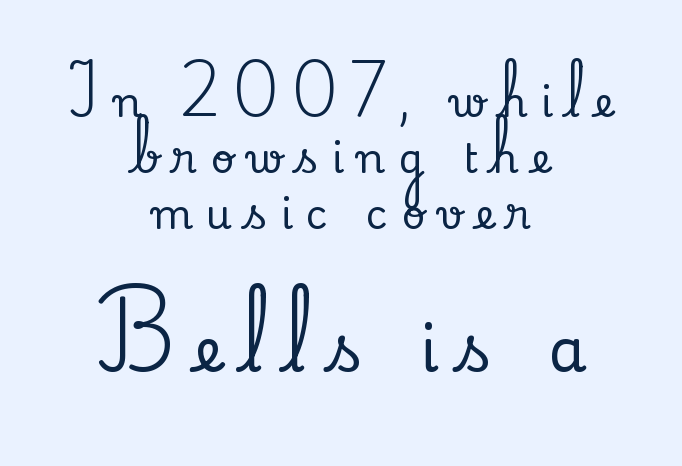
The face used here appears at its bigger size in the lower chunk. The letters advance in unequal steps, a hallmark of proportional type. The strip under each line holds only bare page. The rendering shows small feet on the letterforms — a serif design. Posture: vertical. The gaps between neighbouring characters are conspicuously large.
